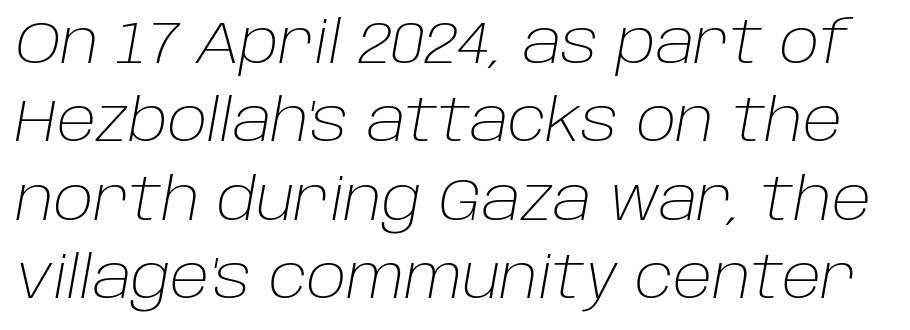
{"italic": "yes", "lean": "right", "slant_degrees": 10, "bold": "no", "weight": "light", "width": "normal", "stroke_contrast": "low", "x_height": "large", "monospaced": "no", "underline": "no", "line_spacing": "normal", "line_spacing_ratio": 1.33, "letter_spacing": "normal", "letter_spacing_em": 0.0, "glyph_px": 59}
